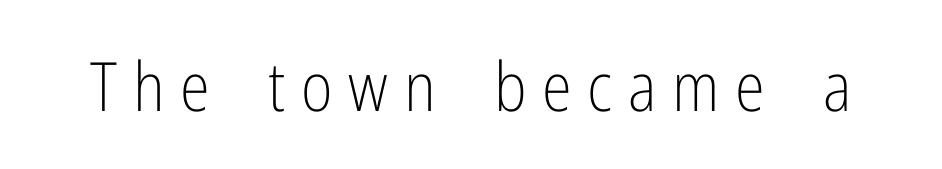
Glyph-to-glyph distance is far greater than everyday printed text. Think of a printed novel: that variable character pitch is what you see here. Underline: absent. The typesetting does not lean heavy: it is not bold.
